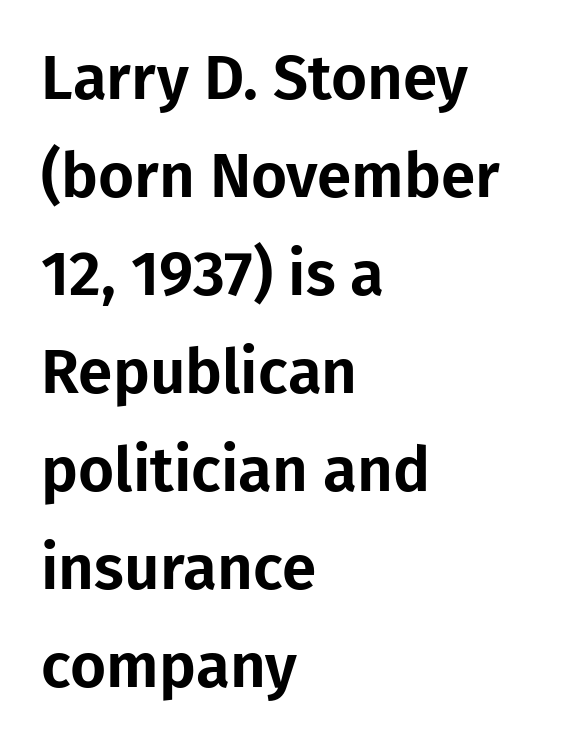
{"serif": "no", "italic": "no", "width": "normal", "stroke_contrast": "low", "x_height": "medium", "monospaced": "no", "underline": "no", "align": "left", "line_spacing": "normal", "line_spacing_ratio": 1.58, "letter_spacing": "normal", "letter_spacing_em": 0.0, "glyph_px": 62}
